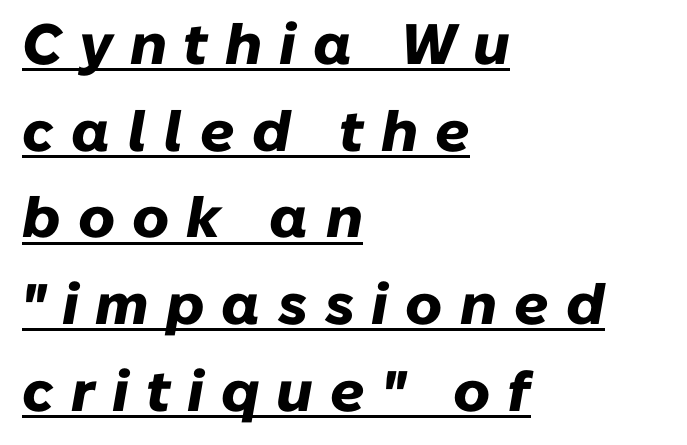
The image shows 57 px heavy type, italic (leaning right); set left-aligned, normal line spacing (1.52x), unusually wide letter spacing (+0.3 em), underlined; low stroke contrast and a medium x-height.
